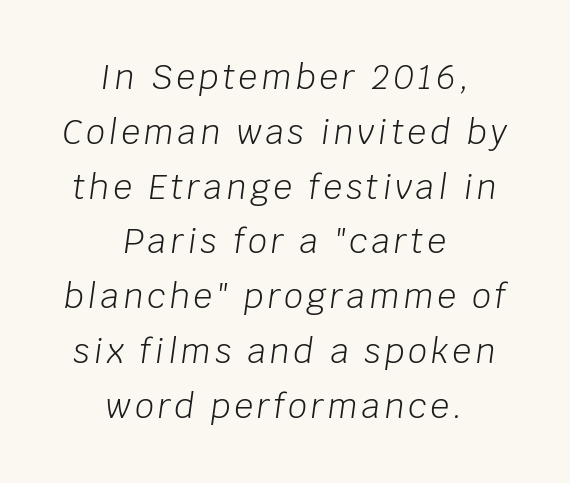
The image shows 33 px light type, italic (leaning right); set centered, normal line spacing (1.66x), not underlined; low stroke contrast and a large x-height.
